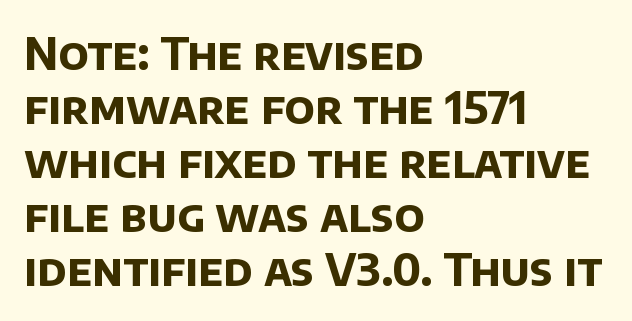
The image shows 44 px bold sans-serif type; set left-aligned, line spacing 1.23x, normal letter spacing, not underlined; low stroke contrast and a large x-height.
